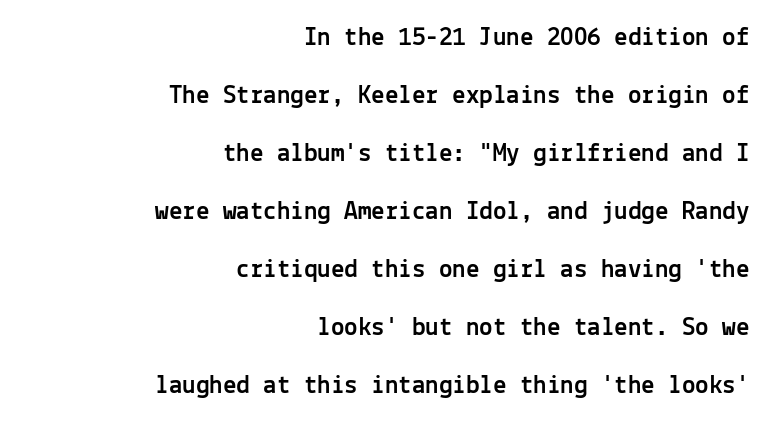
The image shows 27 px text type, upright; set right-aligned, loose line spacing (2.15x), normal letter spacing, not underlined.
